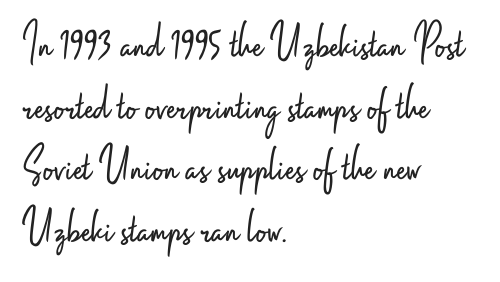
Q: Is the text bold? A: No.
Q: Is the text italic (slanted)? A: Yes.
Q: Is the typeface a serif or a sans-serif typeface? A: Sans-serif.
Q: Is the text underlined? A: No.
Q: How is the paragraph aligned? A: Left-aligned.
Q: Is the spacing between letters normal or unusually wide? A: Normal.
Q: Width (condensed, normal, or wide)? A: Condensed.
Q: Stroke contrast? A: Low.
Q: x-height? A: Small.
Q: Monospaced? A: No.
